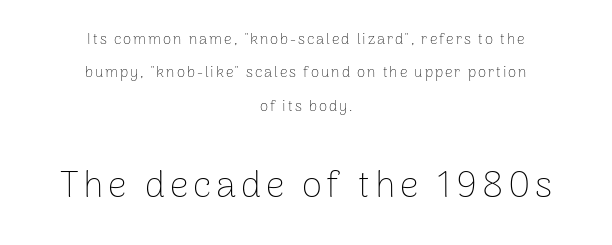
The image shows 37 px thin sans-serif type, upright; set centered, loose line spacing (2.23x), not underlined; the second (bottom) block is 2.47x larger; low stroke contrast and a medium x-height.
